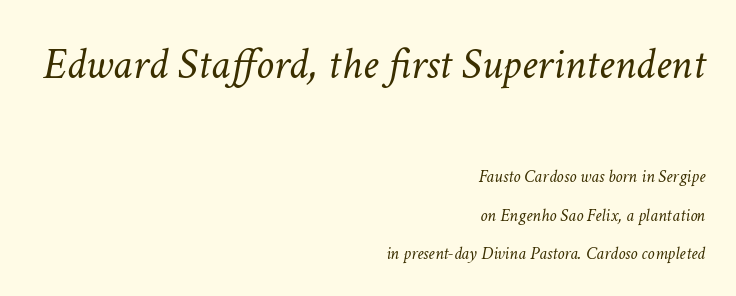
Q: Is the text bold? A: No.
Q: Is the text italic (slanted)? A: Yes, it leans right by about 11 degrees.
Q: Is the text underlined? A: No.
Q: How is the paragraph aligned? A: Right-aligned.
Q: Is the spacing between letters normal or unusually wide? A: Normal.
Q: Is the spacing between lines tight, normal or loose? A: Loose.
Q: Which block of text is set in a larger size, the first (top) or the second (bottom)? A: The first (top) one.
Q: Width (condensed, normal, or wide)? A: Normal.
Q: Stroke contrast? A: Low.
Q: x-height? A: Medium.
Q: Monospaced? A: No.
